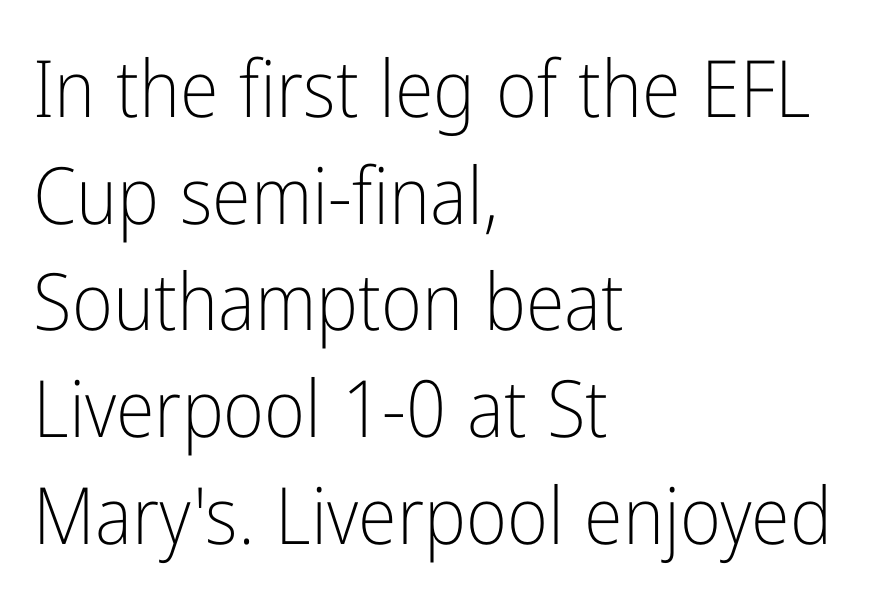
Type without underlining. Letters have the restrained weight of plain body copy at most. The passage shown is typed in a proportional face where columns would drift. The space between consecutive lines is moderate. A typesetter would mark this as roman, not italic.
